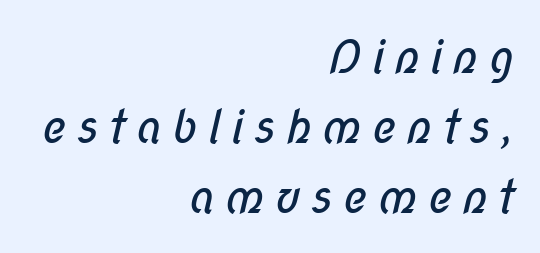
Q: Is the text bold? A: No.
Q: Is the typeface a serif or a sans-serif typeface? A: Sans-serif.
Q: Is the text underlined? A: No.
Q: How is the paragraph aligned? A: Right-aligned.
Q: Is the spacing between letters normal or unusually wide? A: Unusually wide.
Q: Is the spacing between lines tight, normal or loose? A: Normal.
Q: Width (condensed, normal, or wide)? A: Condensed.
Q: Stroke contrast? A: Low.
Q: x-height? A: Medium.
Q: Monospaced? A: No.
